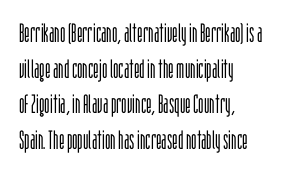
Q: Is the text bold? A: No.
Q: Is the text italic (slanted)? A: No, it is upright.
Q: Is the text underlined? A: No.
Q: How is the paragraph aligned? A: Left-aligned.
Q: Is the spacing between letters normal or unusually wide? A: Normal.
Q: Is the spacing between lines tight, normal or loose? A: Normal.
